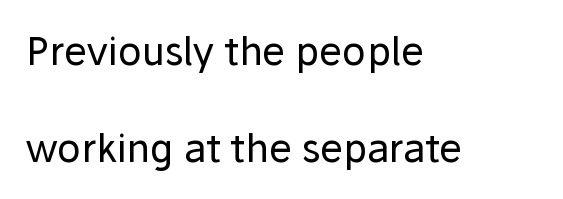
The image shows 39 px regular-weight sans-serif type, upright; set left-aligned, loose line spacing (2.49x), normal letter spacing, not underlined; low stroke contrast and a medium x-height.
